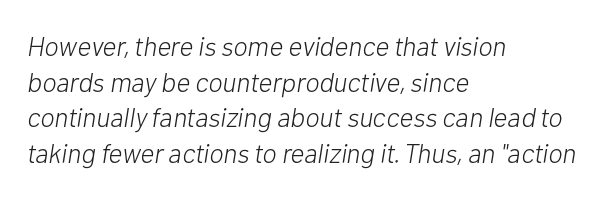
{"italic": "yes", "lean": "right", "slant_degrees": 10, "bold": "no", "underline": "no", "align": "left", "line_spacing": "normal", "line_spacing_ratio": 1.32, "letter_spacing": "normal", "letter_spacing_em": 0.0, "glyph_px": 27}
